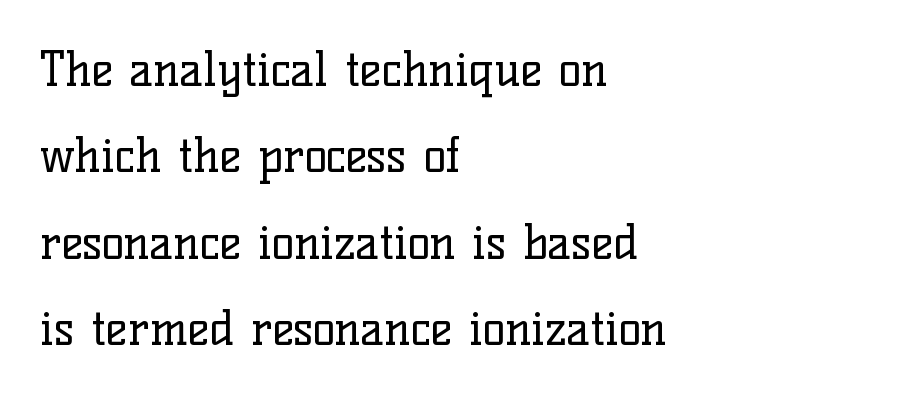
Q: Is the text bold? A: No.
Q: Is the text italic (slanted)? A: No, it is upright.
Q: Is the typeface a serif or a sans-serif typeface? A: Serif.
Q: Is the text underlined? A: No.
Q: How is the paragraph aligned? A: Left-aligned.
Q: Is the spacing between letters normal or unusually wide? A: Normal.
Q: Width (condensed, normal, or wide)? A: Normal.
Q: Stroke contrast? A: Low.
Q: x-height? A: Medium.
Q: Monospaced? A: No.
